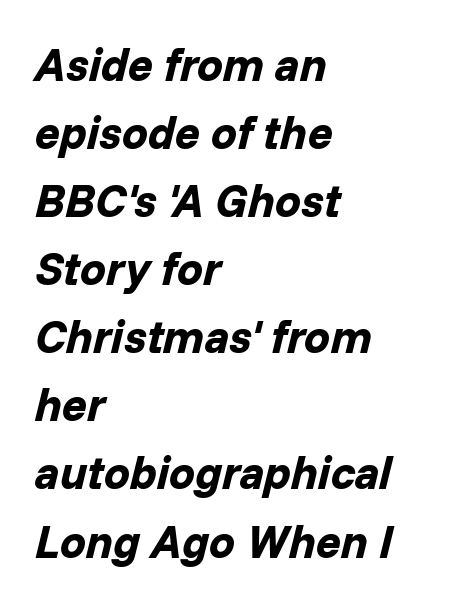
The image shows 46 px bold type, italic (leaning right); set left-aligned, normal line spacing (1.48x), normal letter spacing, not underlined; low stroke contrast and a medium x-height.
